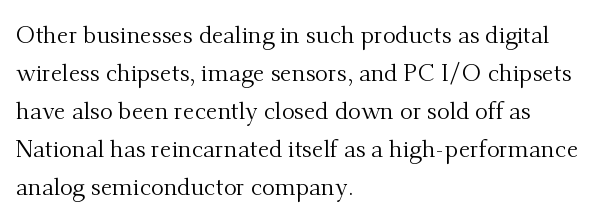
The image shows 24 px text type, upright; set left-aligned, normal line spacing (1.58x), normal letter spacing, not underlined.
